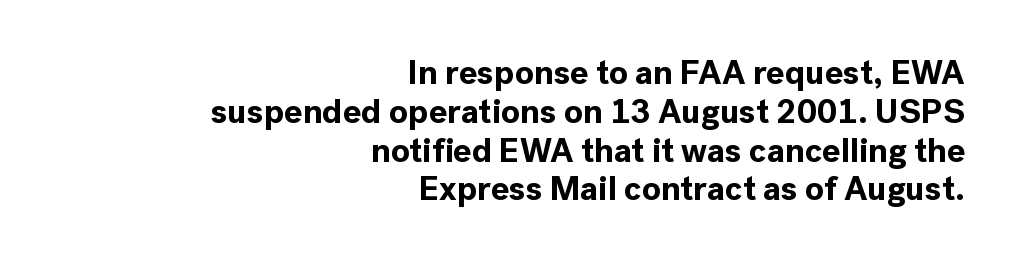
The image shows 34 px bold sans-serif type, upright; set right-aligned, tight line spacing (1.14x), normal letter spacing, not underlined; a medium x-height.
